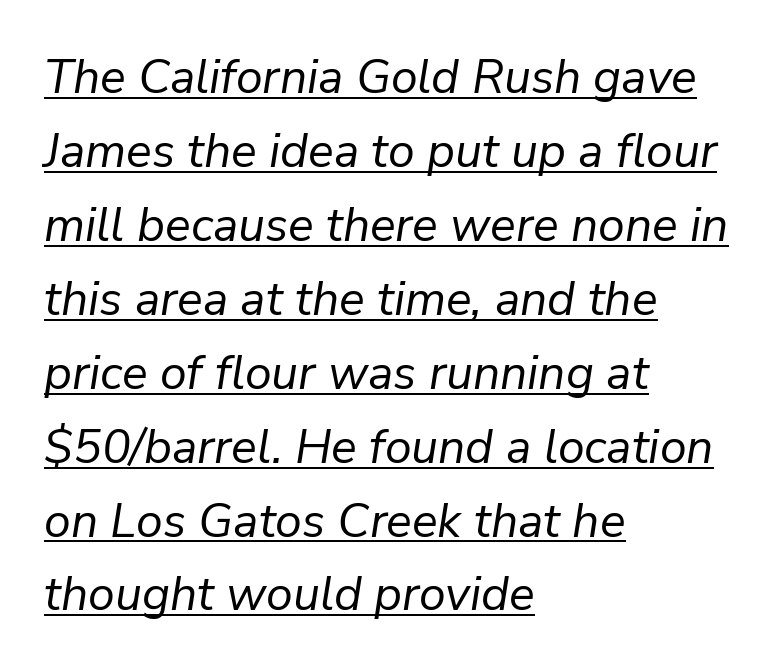
{"italic": "yes", "lean": "right", "slant_degrees": 9, "bold": "no", "weight": "regular", "width": "normal", "stroke_contrast": "low", "x_height": "medium", "monospaced": "no", "underline": "yes", "align": "left", "line_spacing": "normal", "line_spacing_ratio": 1.54, "letter_spacing": "normal", "letter_spacing_em": 0.0, "glyph_px": 48}
